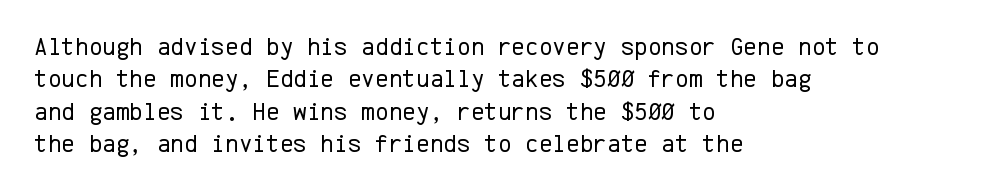
The image shows 26 px text type, upright; set left-aligned, normal line spacing (1.25x), normal letter spacing, not underlined.
